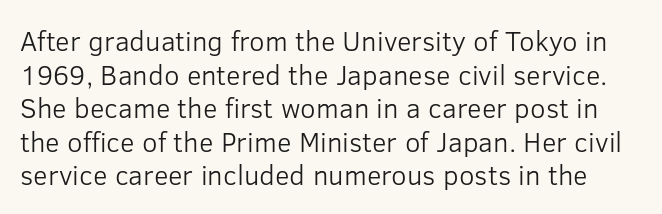
Think standard paragraph weight, or any step lighter than that. Lines of text with bare space underneath. The type is set solid horizontally, with unmodified tracking. The typography opts for an upright posture over an oblique one.
